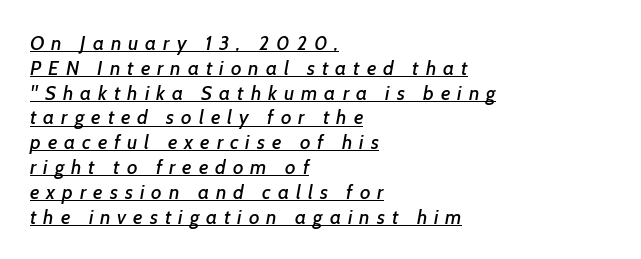
The image shows 20 px text type; set left-aligned, line spacing 1.24x, unusually wide letter spacing (+0.35 em), underlined.
